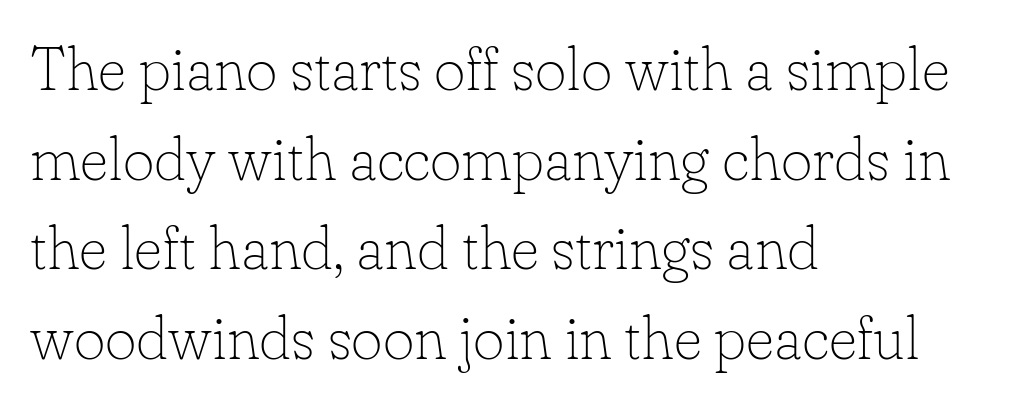
A typesetter would mark this as roman, not italic. A clean baseline with only descenders dipping below it. The ragged edge is on the right, which tells us the setting is flush left. These lines sit exactly where default settings would place them. Note the varied advance widths — an 'i' is clearly narrower than an 'm'. The passage shown has conventional tracking throughout.
